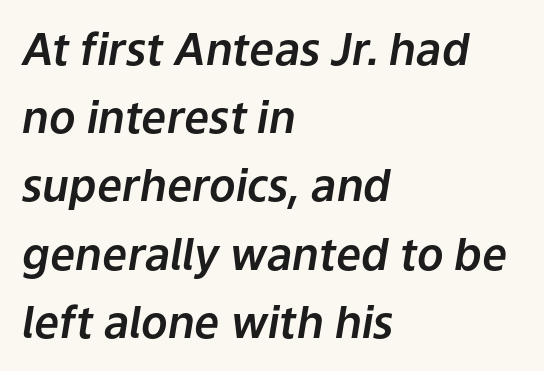
Here the designer chose a conventional face with non-uniform glyph widths. Visually the block forms a straight wall on the left and a jagged coastline on the right. Look at the tracking — it's just the regular setting, nothing added. When letters slant like this, we call the style italic. This block has exactly the height ordinary leading produces.
